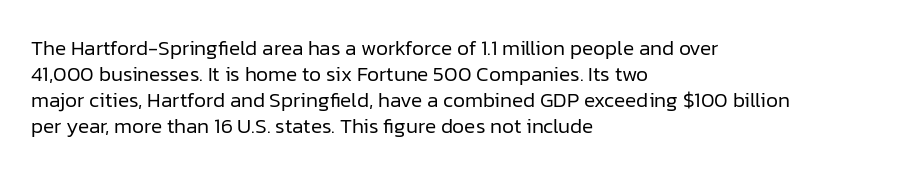
{"italic": "no", "bold": "no", "underline": "no", "align": "left", "line_spacing_ratio": 1.24, "letter_spacing": "normal", "letter_spacing_em": 0.0, "glyph_px": 21}
